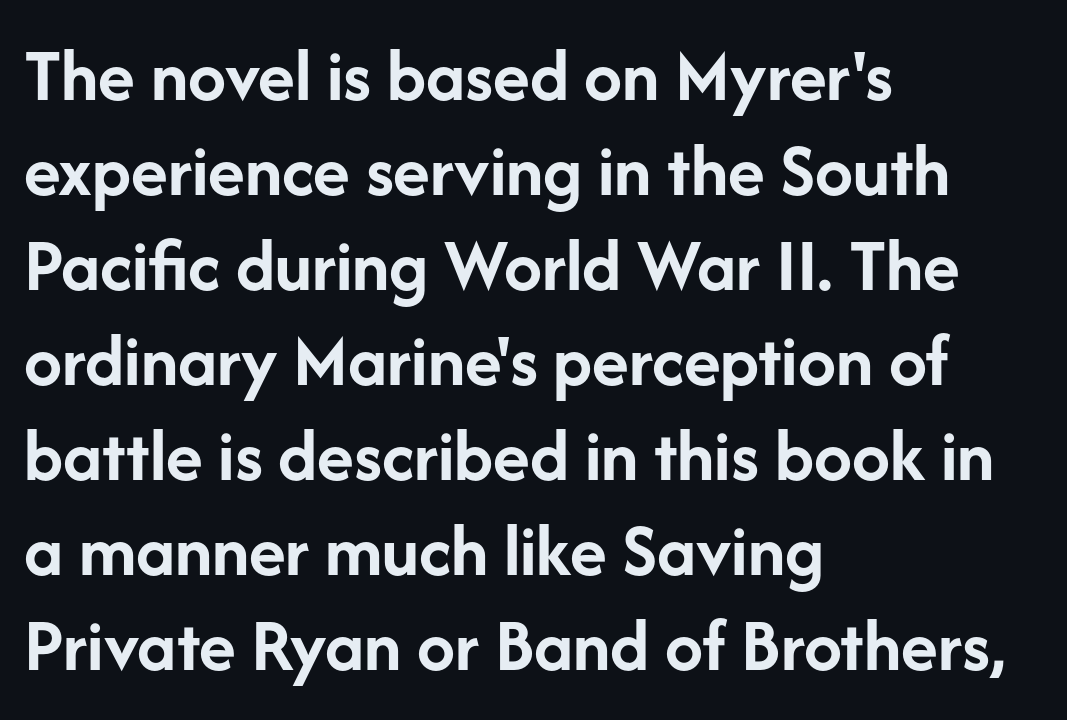
{"serif": "no", "italic": "no", "bold": "yes", "weight": "semibold", "width": "normal", "stroke_contrast": "low", "x_height": "medium", "monospaced": "no", "underline": "no", "align": "left", "line_spacing": "normal", "line_spacing_ratio": 1.25, "letter_spacing": "normal", "letter_spacing_em": 0.0, "glyph_px": 76}
